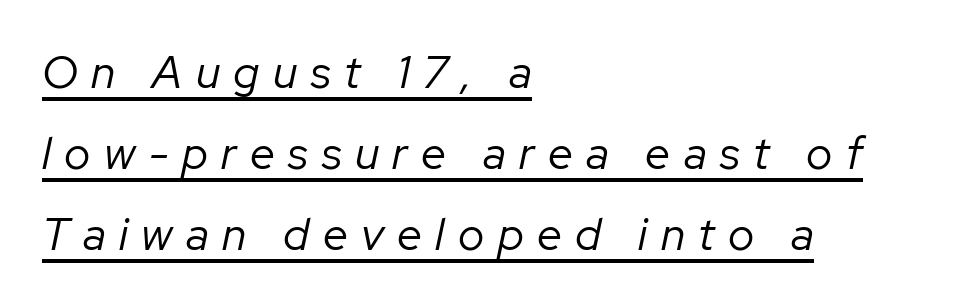
Q: Is the text bold? A: No.
Q: Is the text italic (slanted)? A: Yes, it leans right by about 12 degrees.
Q: Is the text underlined? A: Yes.
Q: How is the paragraph aligned? A: Left-aligned.
Q: Is the spacing between letters normal or unusually wide? A: Unusually wide.
Q: Width (condensed, normal, or wide)? A: Normal.
Q: Stroke contrast? A: Low.
Q: x-height? A: Medium.
Q: Monospaced? A: No.
